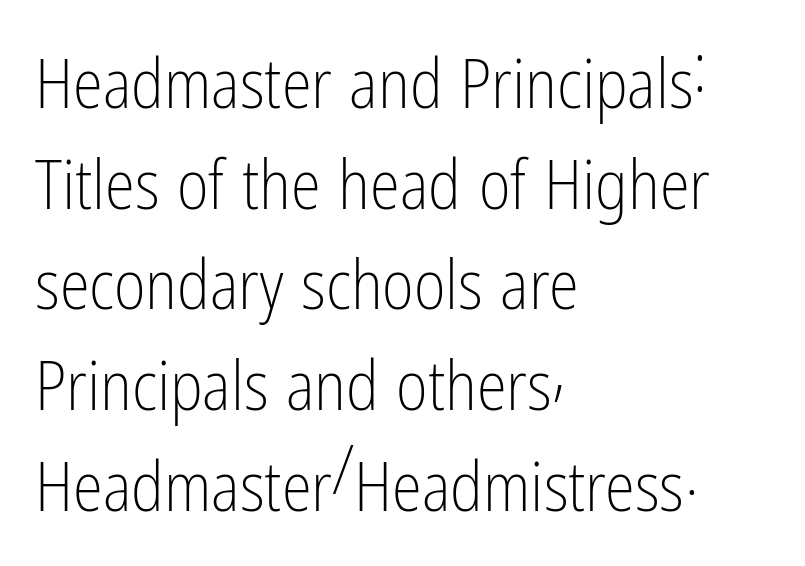
Q: Is the text bold? A: No.
Q: Is the text italic (slanted)? A: No, it is upright.
Q: Is the typeface a serif or a sans-serif typeface? A: Sans-serif.
Q: Is the text underlined? A: No.
Q: How is the paragraph aligned? A: Left-aligned.
Q: Is the spacing between letters normal or unusually wide? A: Normal.
Q: Is the spacing between lines tight, normal or loose? A: Normal.
Q: Width (condensed, normal, or wide)? A: Condensed.
Q: Stroke contrast? A: Low.
Q: x-height? A: Medium.
Q: Monospaced? A: No.
